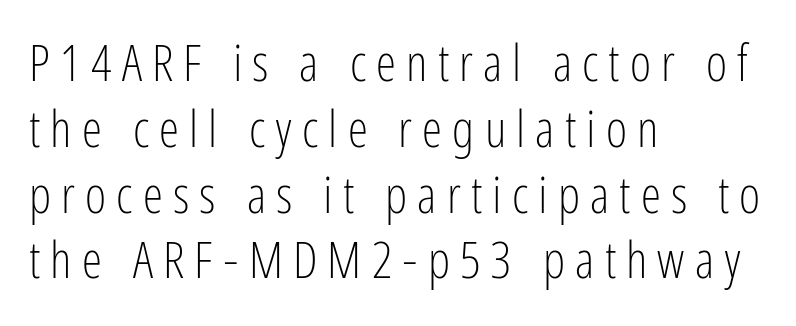
The image shows 51 px light, condensed sans-serif type, upright; set left-aligned, normal line spacing (1.29x), unusually wide letter spacing (+0.2 em), not underlined; low stroke contrast and a medium x-height.
